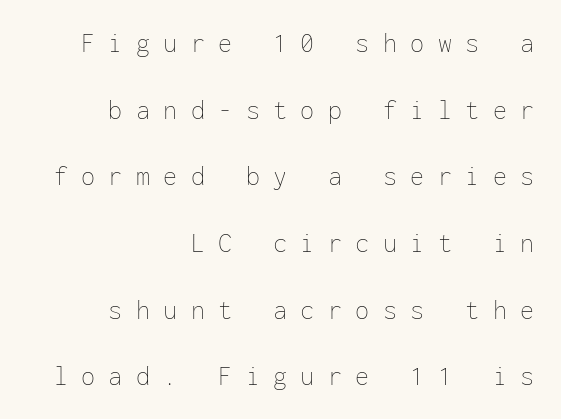
Q: Is the text bold? A: No.
Q: Is the text italic (slanted)? A: No, it is upright.
Q: Is the text underlined? A: No.
Q: How is the paragraph aligned? A: Right-aligned.
Q: Is the spacing between letters normal or unusually wide? A: Unusually wide.
Q: Is the spacing between lines tight, normal or loose? A: Loose.
Q: Width (condensed, normal, or wide)? A: Normal.
Q: Stroke contrast? A: Low.
Q: x-height? A: Medium.
Q: Monospaced? A: Yes.
